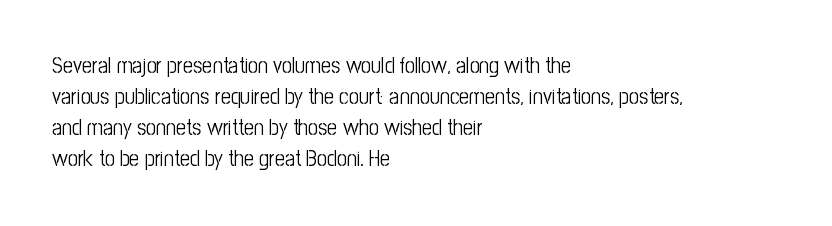
{"italic": "no", "bold": "no", "underline": "no", "align": "left", "line_spacing": "normal", "line_spacing_ratio": 1.41, "letter_spacing": "normal", "letter_spacing_em": 0.0, "glyph_px": 22}
